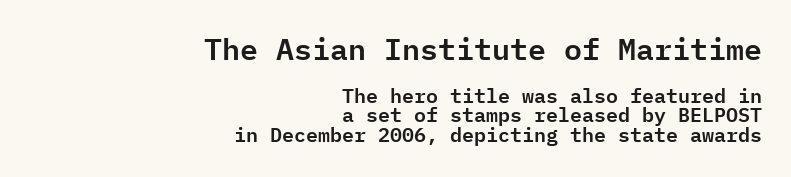
{"serif": "no", "italic": "no", "width": "normal", "stroke_contrast": "low", "x_height": "medium", "monospaced": "yes", "underline": "no", "align": "right", "line_spacing": "tight", "line_spacing_ratio": 0.97, "letter_spacing": "normal", "letter_spacing_em": 0.0, "larger_block": "first", "size_ratio": 1.5, "glyph_px": 30}
